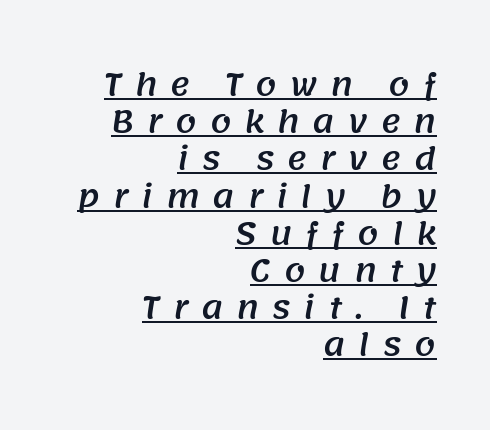
The image shows 30 px sans-serif type; set right-aligned, line spacing 1.24x, unusually wide letter spacing (+0.43 em), underlined; medium stroke contrast and a large x-height.
